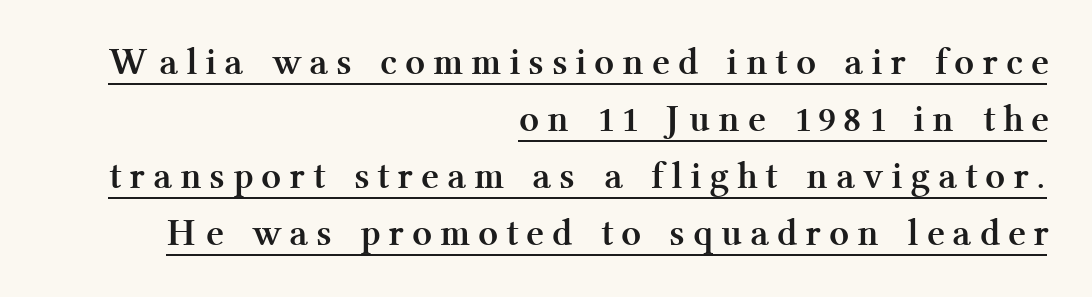
Q: Is the text bold? A: Yes.
Q: Is the text italic (slanted)? A: No, it is upright.
Q: Is the typeface a serif or a sans-serif typeface? A: Serif.
Q: Is the text underlined? A: Yes.
Q: How is the paragraph aligned? A: Right-aligned.
Q: Is the spacing between letters normal or unusually wide? A: Unusually wide.
Q: Is the spacing between lines tight, normal or loose? A: Normal.
Q: Width (condensed, normal, or wide)? A: Normal.
Q: Stroke contrast? A: Medium.
Q: x-height? A: Medium.
Q: Monospaced? A: No.
